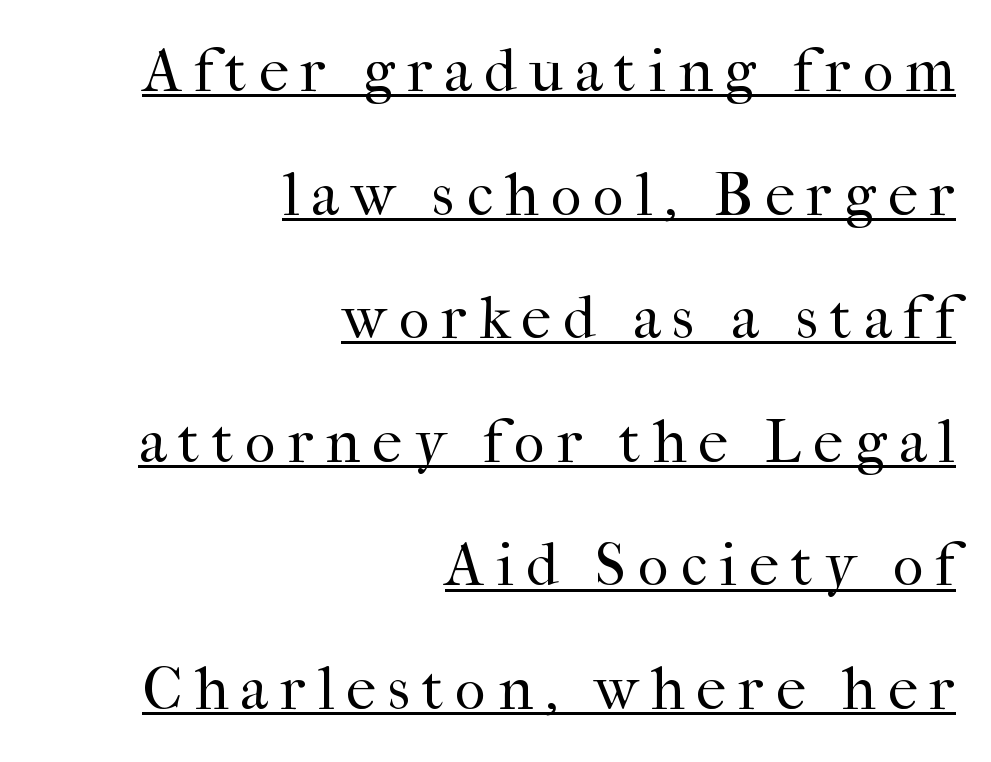
{"serif": "yes", "italic": "no", "bold": "no", "weight": "regular", "width": "normal", "stroke_contrast": "high", "x_height": "medium", "monospaced": "no", "underline": "yes", "align": "right", "line_spacing": "loose", "line_spacing_ratio": 2.06, "letter_spacing": "wide", "letter_spacing_em": 0.2, "glyph_px": 60}
